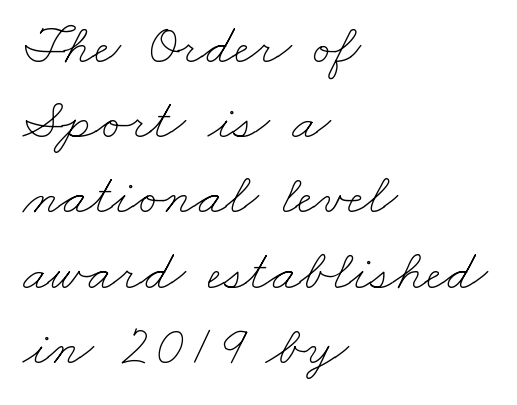
The image shows 57 px thin, wide type; set left-aligned, normal line spacing (1.32x), normal letter spacing, not underlined; low stroke contrast and a small x-height.
